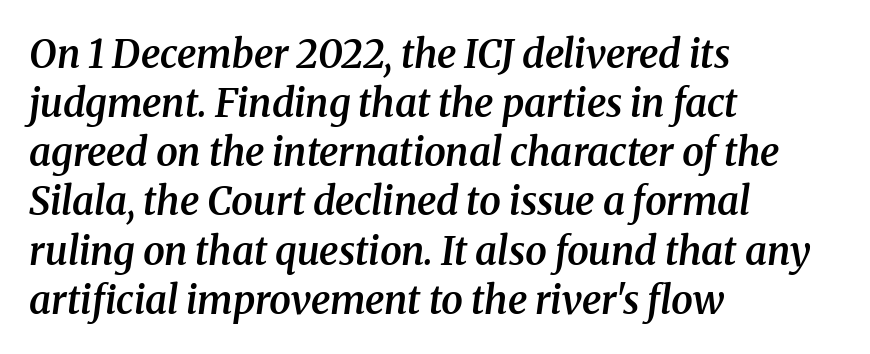
Q: Is the text bold? A: Semi-bold.
Q: Is the text italic (slanted)? A: Yes, it leans right by about 8 degrees.
Q: Is the typeface a serif or a sans-serif typeface? A: Serif.
Q: Is the text underlined? A: No.
Q: How is the paragraph aligned? A: Left-aligned.
Q: Is the spacing between letters normal or unusually wide? A: Normal.
Q: Is the spacing between lines tight, normal or loose? A: Normal.
Q: Width (condensed, normal, or wide)? A: Normal.
Q: Stroke contrast? A: Medium.
Q: x-height? A: Medium.
Q: Monospaced? A: No.
